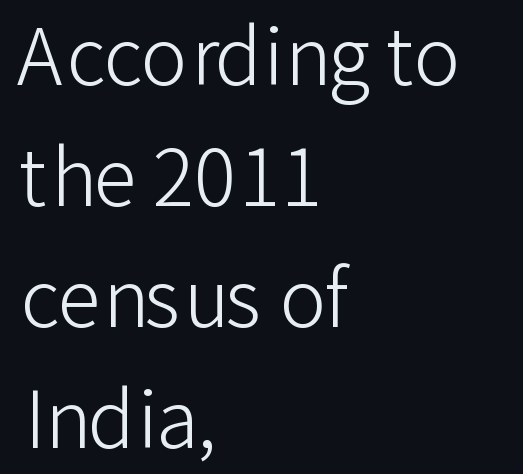
{"serif": "no", "italic": "no", "bold": "no", "weight": "light", "width": "normal", "stroke_contrast": "low", "x_height": "medium", "monospaced": "no", "underline": "no", "align": "left", "line_spacing": "normal", "line_spacing_ratio": 1.55, "letter_spacing": "normal", "letter_spacing_em": 0.0, "glyph_px": 78}
